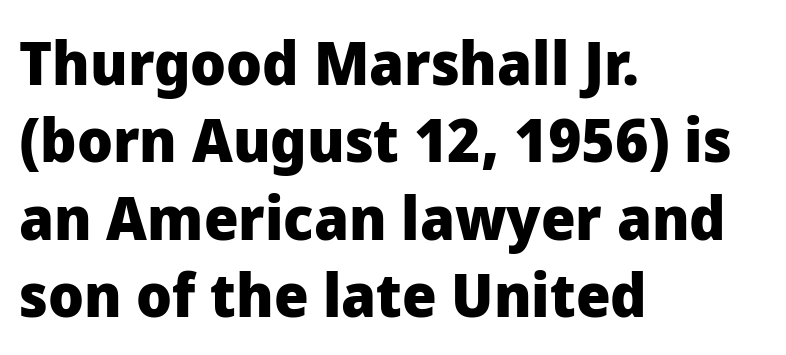
Q: Is the text bold? A: Yes.
Q: Is the text italic (slanted)? A: No, it is upright.
Q: Is the typeface a serif or a sans-serif typeface? A: Sans-serif.
Q: Is the text underlined? A: No.
Q: How is the paragraph aligned? A: Left-aligned.
Q: Is the spacing between letters normal or unusually wide? A: Normal.
Q: Is the spacing between lines tight, normal or loose? A: Normal.
Q: Width (condensed, normal, or wide)? A: Normal.
Q: Stroke contrast? A: Low.
Q: x-height? A: Medium.
Q: Monospaced? A: No.
